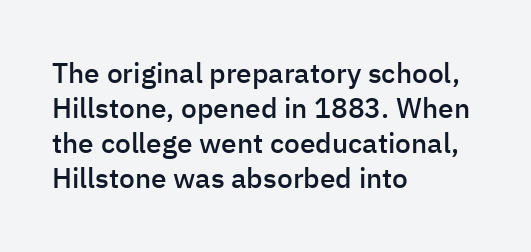
The lines sit at an ordinary, default distance from one another. This rendering features lettering with no underline. Inter-character spacing is left at the font's built-in metrics. Proportional: the letters do not fall into vertical columns. How heavy is the stroke? Medium-heavy — a semibold, shy of bold. The specimen reads as upright at a glance.
